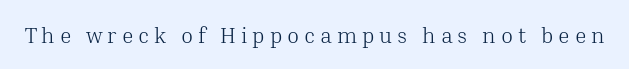
The font is comparable to plain body text, perhaps lighter. The font's upright variant was chosen for this text. The gaps between neighbouring characters are conspicuously large. Rule under the text: the space is simply empty.
